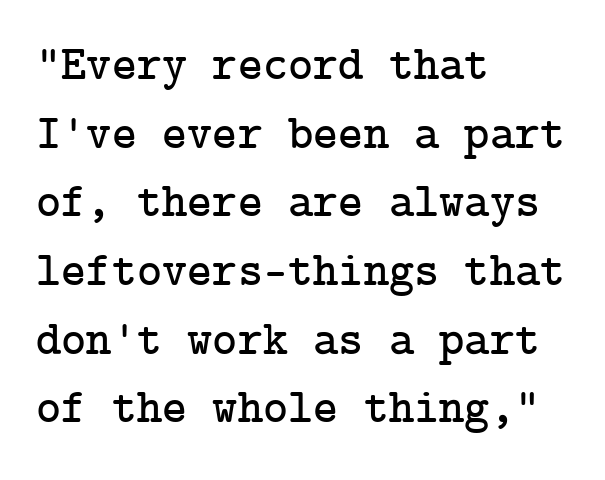
{"serif": "yes", "italic": "no", "width": "normal", "stroke_contrast": "low", "x_height": "medium", "underline": "no", "align": "left", "line_spacing": "normal", "line_spacing_ratio": 1.43, "letter_spacing": "normal", "letter_spacing_em": 0.0, "glyph_px": 48}
